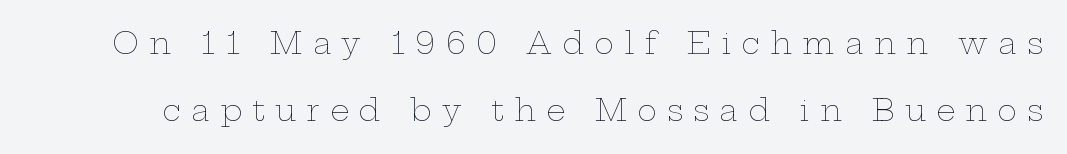
The image shows 30 px thin, wide type, upright; set loose line spacing (2.24x), unusually wide letter spacing (+0.34 em), not underlined; low stroke contrast and a medium x-height.
